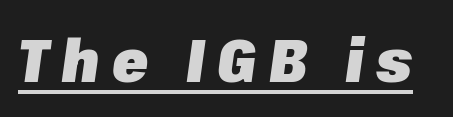
{"italic": "yes", "lean": "right", "slant_degrees": 8, "bold": "yes", "weight": "heavy", "width": "normal", "stroke_contrast": "low", "x_height": "medium", "monospaced": "no", "underline": "yes", "letter_spacing": "wide", "letter_spacing_em": 0.21, "glyph_px": 59}
